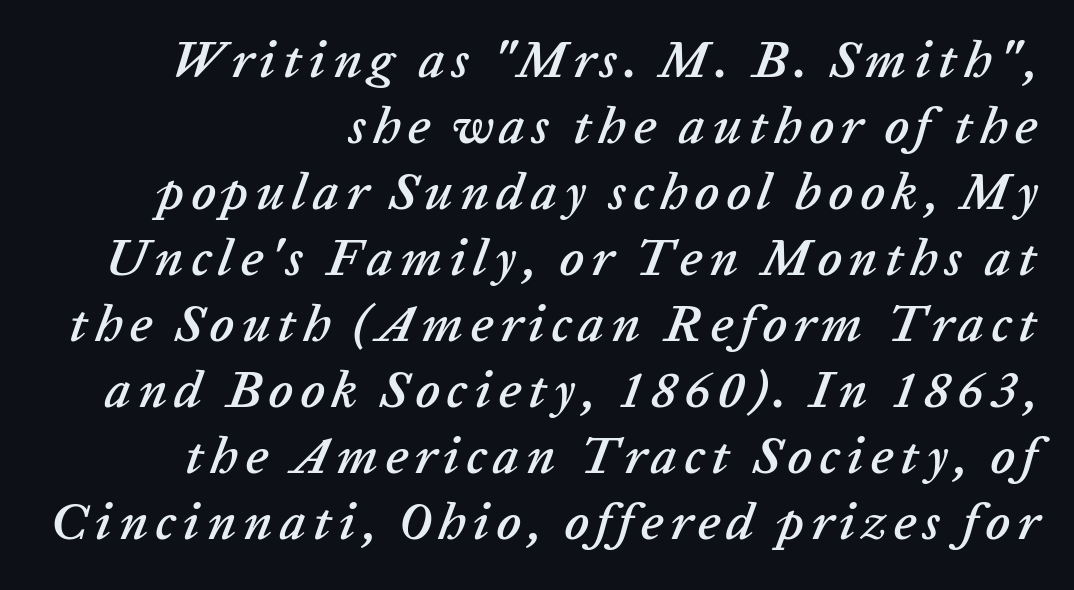
A typesetter would mark this as italic. The zone under the glyphs is completely vacant. Summary of vertical rhythm: regular, with standard interline spacing. The face used here is proportionally spaced, like ordinary book or web type. Visually the block forms a straight wall on the right and a jagged coastline on the left.
